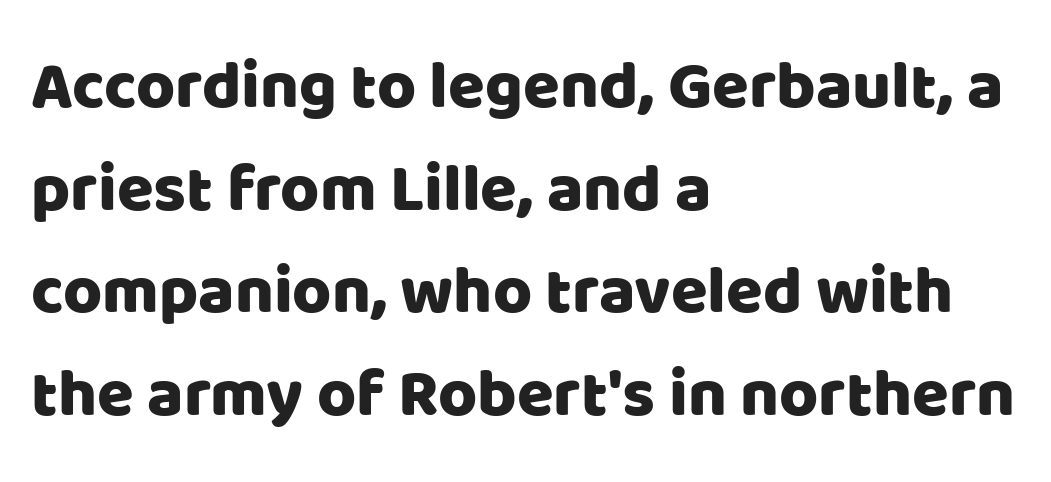
{"serif": "no", "italic": "no", "width": "normal", "stroke_contrast": "low", "x_height": "large", "monospaced": "no", "underline": "no", "align": "left", "line_spacing": "normal", "line_spacing_ratio": 1.53, "letter_spacing": "normal", "letter_spacing_em": 0.0, "glyph_px": 67}
